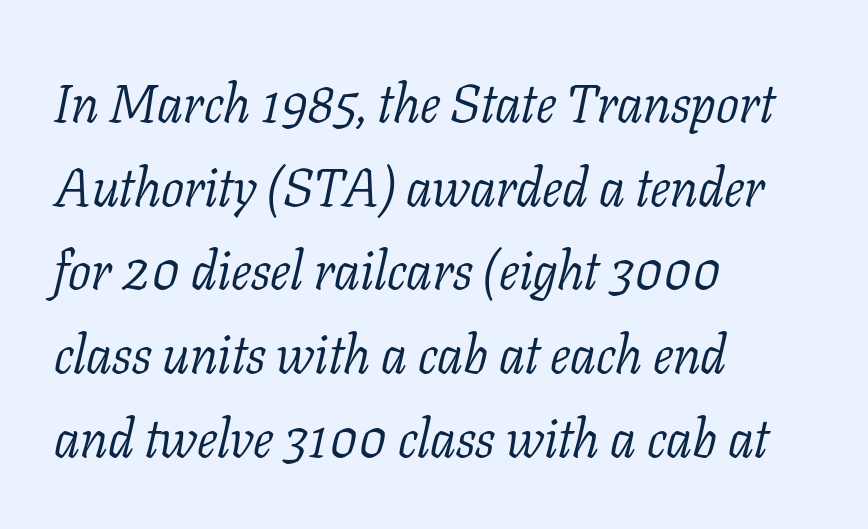
The image shows 54 px light serif type, italic (leaning right); set left-aligned, normal line spacing (1.55x), normal letter spacing, not underlined; low stroke contrast and a medium x-height.
